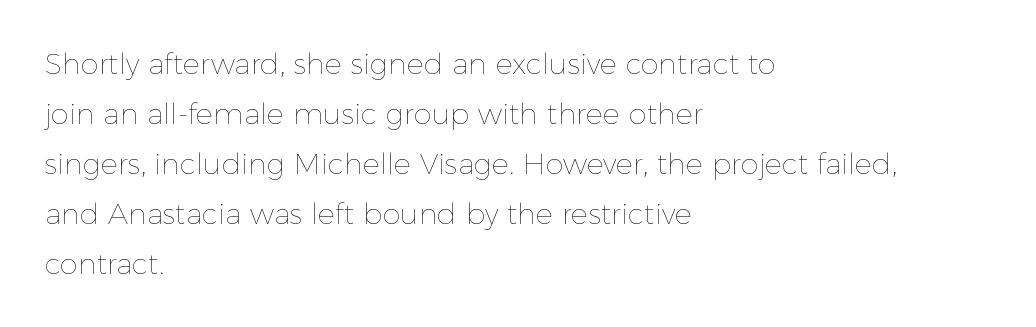
{"italic": "no", "bold": "no", "weight": "thin", "width": "normal", "x_height": "medium", "monospaced": "no", "underline": "no", "align": "left", "line_spacing_ratio": 1.72, "letter_spacing": "normal", "letter_spacing_em": 0.0, "glyph_px": 29}
